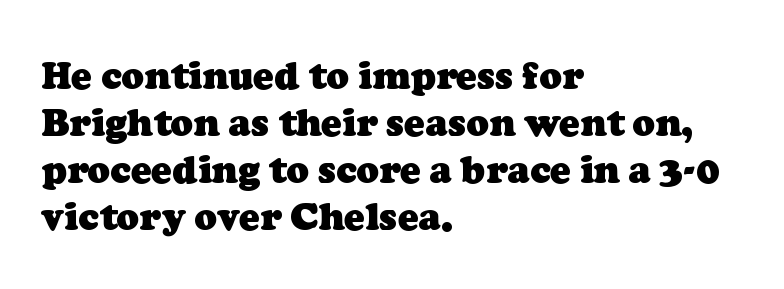
Q: Is the text bold? A: Yes.
Q: Is the typeface a serif or a sans-serif typeface? A: Serif.
Q: Is the text underlined? A: No.
Q: How is the paragraph aligned? A: Left-aligned.
Q: Is the spacing between letters normal or unusually wide? A: Normal.
Q: Width (condensed, normal, or wide)? A: Normal.
Q: Stroke contrast? A: Low.
Q: x-height? A: Medium.
Q: Monospaced? A: No.
